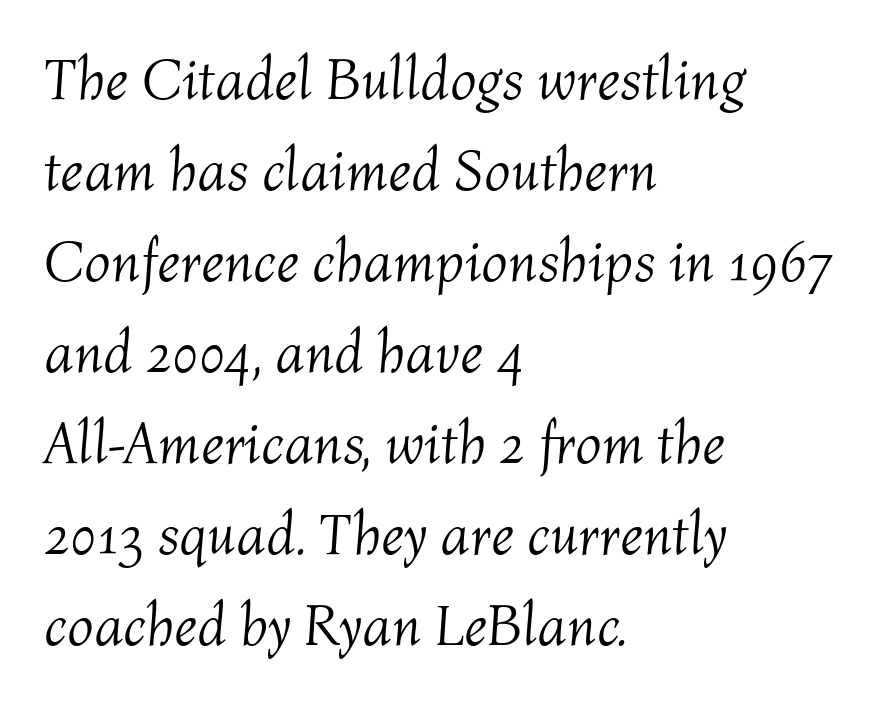
Letters rest on an invisible, unmarked baseline. The typeface has the unassuming heft of standard copy or less. The leading is moderate, giving the passage an even texture. Alignment: flush left.
